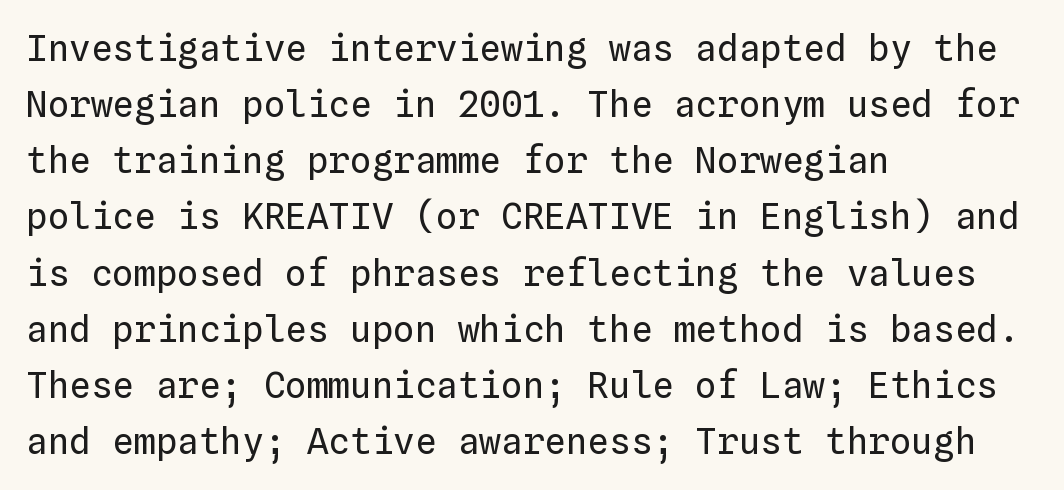
The horizontal fit of the characters is conventional and even. Each letter, wide or thin by design, is forced into the same width here. Reading down the column, the eye jumps a familiar distance to each next line. The zone under the glyphs is completely vacant. Teacher's note: observe the even left margin — that is flush-left alignment. Each stroke keeps to a modest, everyday thickness or less.
